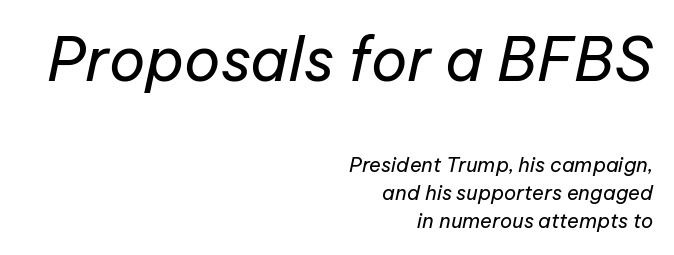
The image shows 60 px regular-weight type, italic (leaning right); set right-aligned, normal line spacing (1.39x), normal letter spacing, not underlined; the first (top) block is 3.0x larger; low stroke contrast and a medium x-height.
